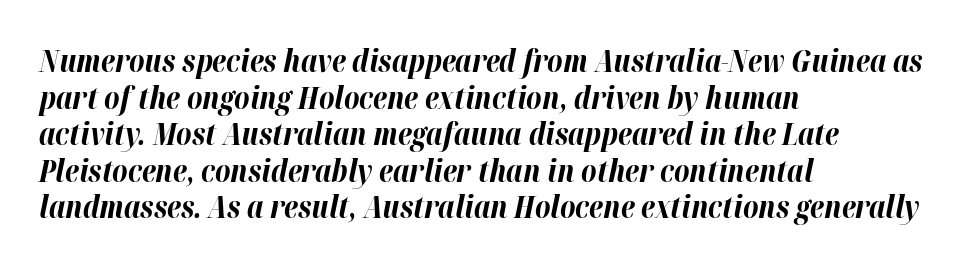
Q: Is the text bold? A: Yes.
Q: Is the text italic (slanted)? A: Yes, it leans right by about 12 degrees.
Q: Is the text underlined? A: No.
Q: How is the paragraph aligned? A: Left-aligned.
Q: Is the spacing between letters normal or unusually wide? A: Normal.
Q: Width (condensed, normal, or wide)? A: Normal.
Q: Stroke contrast? A: High.
Q: x-height? A: Medium.
Q: Monospaced? A: No.
